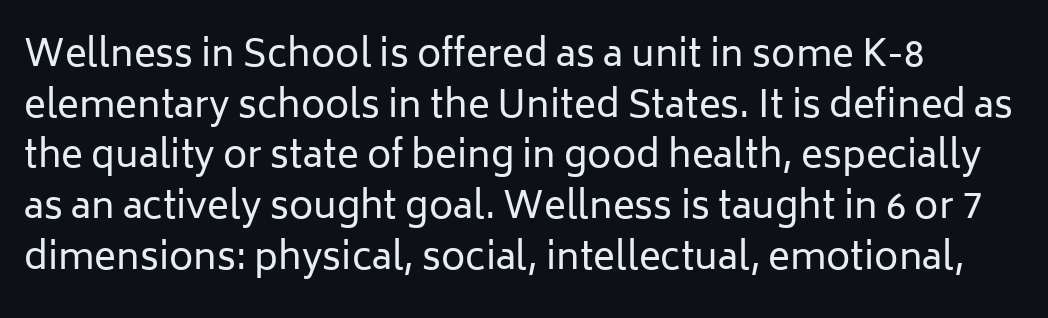
{"serif": "no", "italic": "no", "bold": "no", "weight": "regular", "width": "normal", "stroke_contrast": "low", "x_height": "medium", "monospaced": "no", "underline": "no", "line_spacing": "normal", "line_spacing_ratio": 1.37, "letter_spacing": "normal", "letter_spacing_em": 0.0, "glyph_px": 37}
